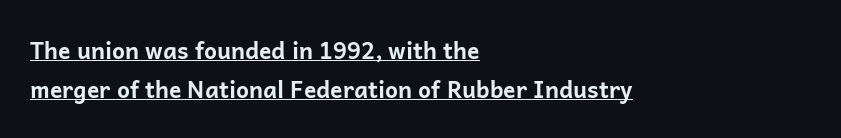
Q: Is the text bold? A: Yes.
Q: Is the text italic (slanted)? A: No, it is upright.
Q: Is the text underlined? A: Yes.
Q: How is the paragraph aligned? A: Left-aligned.
Q: Is the spacing between letters normal or unusually wide? A: Normal.
